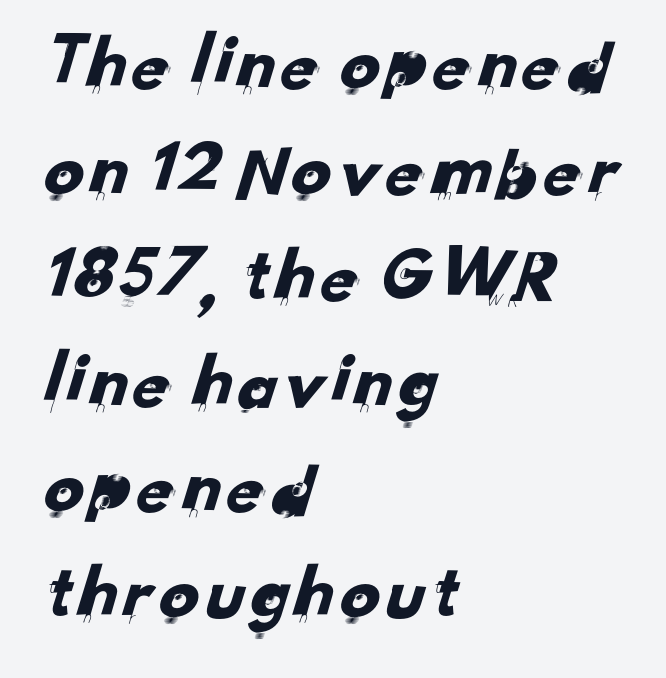
Q: Is the typeface a serif or a sans-serif typeface? A: Sans-serif.
Q: Is the text underlined? A: No.
Q: How is the paragraph aligned? A: Left-aligned.
Q: Is the spacing between letters normal or unusually wide? A: Normal.
Q: Is the spacing between lines tight, normal or loose? A: Normal.
Q: Width (condensed, normal, or wide)? A: Normal.
Q: Stroke contrast? A: Low.
Q: x-height? A: Small.
Q: Monospaced? A: No.
